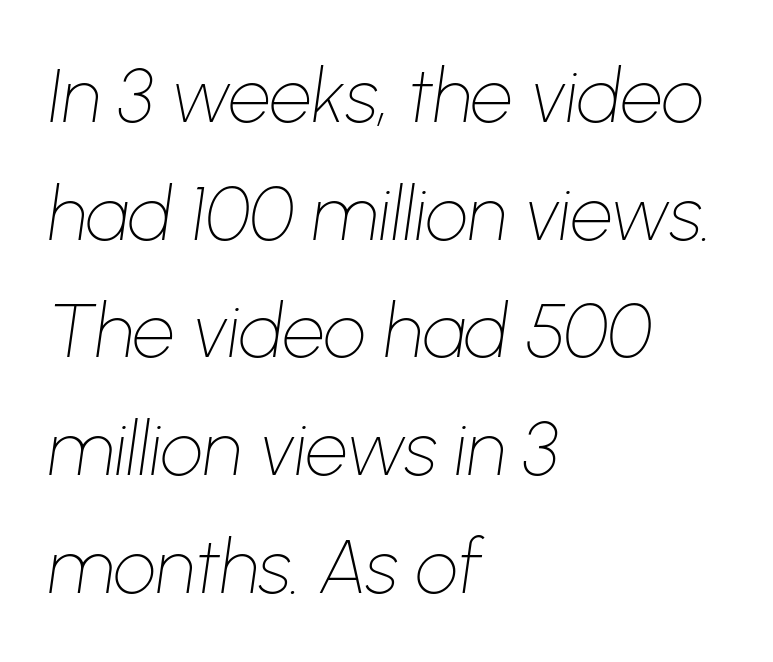
Q: Is the text bold? A: No.
Q: Is the text italic (slanted)? A: Yes, it leans right by about 8 degrees.
Q: Is the text underlined? A: No.
Q: How is the paragraph aligned? A: Left-aligned.
Q: Is the spacing between letters normal or unusually wide? A: Normal.
Q: Is the spacing between lines tight, normal or loose? A: Normal.
Q: Width (condensed, normal, or wide)? A: Normal.
Q: Stroke contrast? A: Low.
Q: x-height? A: Medium.
Q: Monospaced? A: No.
